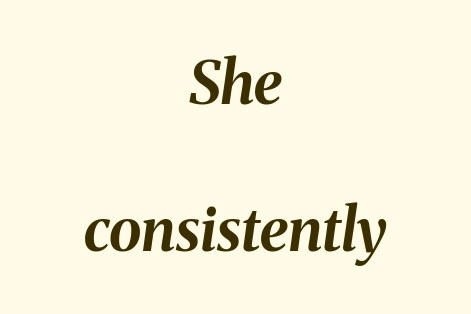
The space between consecutive lines is lavish. If you drew a line through each stem, it would be angled. The specimen omits any rule beneath the text block's lines. Every letter is thick-stroked: bold, no question. Line starts and ends both wander, symmetrically.
